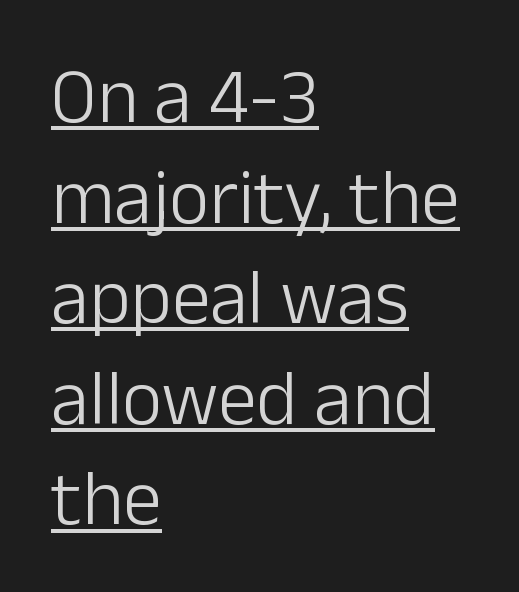
The image shows 78 px light sans-serif type, upright; set left-aligned, normal line spacing (1.29x), normal letter spacing, underlined; low stroke contrast and a medium x-height.
